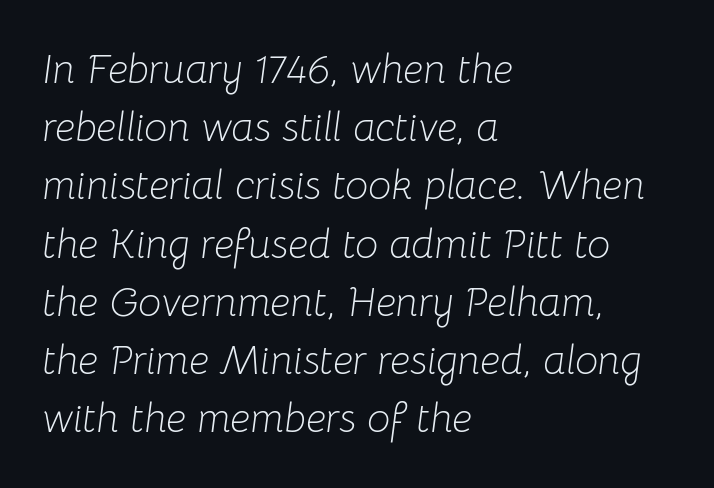
Descender tails drop into unmarked territory. Caption: face not bold, strokes unweighted. The passage shown has conventional tracking throughout. Proportional: the letters do not fall into vertical columns.
